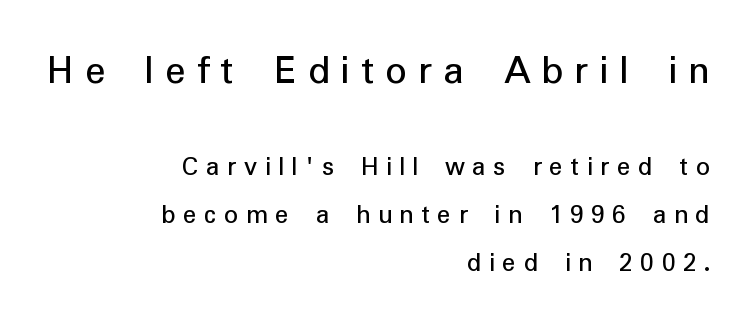
Check the space under the baseline: it is left empty. You could not count columns in this text — the font is proportionally spaced. Compare the two chunks: the upper has the greater cap height. These lines were composed using upright roman letters.
